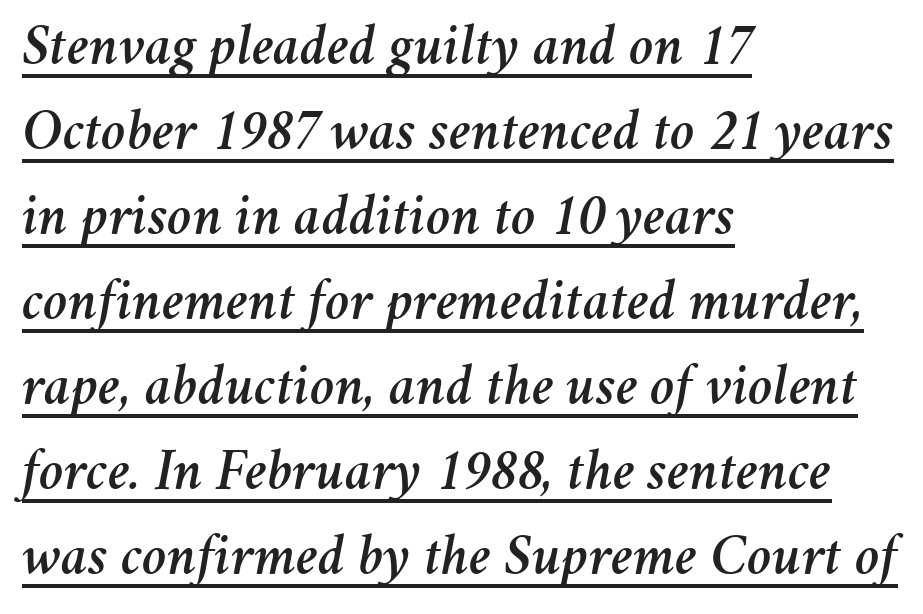
The image shows 59 px text type, italic (leaning right); set left-aligned, normal line spacing (1.44x), normal letter spacing, underlined; medium stroke contrast and a medium x-height.
